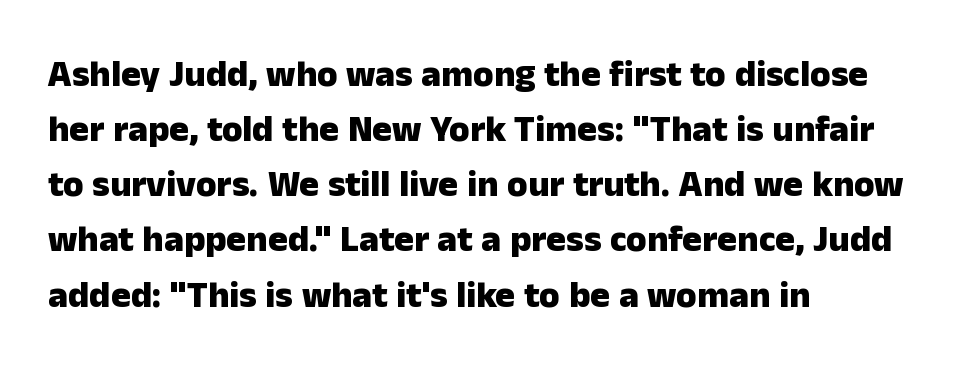
Q: Is the text bold? A: Yes.
Q: Is the text italic (slanted)? A: No, it is upright.
Q: Is the typeface a serif or a sans-serif typeface? A: Sans-serif.
Q: Is the text underlined? A: No.
Q: How is the paragraph aligned? A: Left-aligned.
Q: Is the spacing between letters normal or unusually wide? A: Normal.
Q: Is the spacing between lines tight, normal or loose? A: Normal.
Q: Width (condensed, normal, or wide)? A: Normal.
Q: Stroke contrast? A: Low.
Q: x-height? A: Medium.
Q: Monospaced? A: No.
